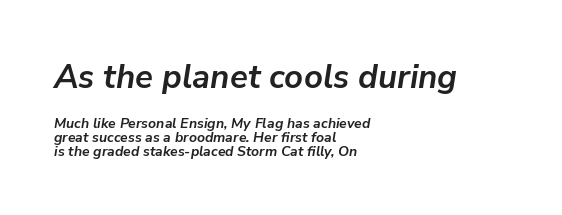
Q: Is the text bold? A: Yes.
Q: Is the text italic (slanted)? A: Yes, it leans right by about 9 degrees.
Q: Is the text underlined? A: No.
Q: How is the paragraph aligned? A: Left-aligned.
Q: Is the spacing between letters normal or unusually wide? A: Normal.
Q: Is the spacing between lines tight, normal or loose? A: Tight.
Q: Which block of text is set in a larger size, the first (top) or the second (bottom)? A: The first (top) one.
Q: Width (condensed, normal, or wide)? A: Normal.
Q: Stroke contrast? A: Low.
Q: x-height? A: Medium.
Q: Monospaced? A: No.
